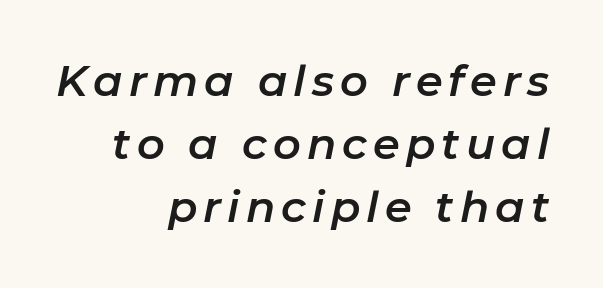
Q: Is the text italic (slanted)? A: Yes, it leans right by about 11 degrees.
Q: Is the text underlined? A: No.
Q: How is the paragraph aligned? A: Right-aligned.
Q: Is the spacing between lines tight, normal or loose? A: Normal.
Q: Width (condensed, normal, or wide)? A: Normal.
Q: Stroke contrast? A: Low.
Q: x-height? A: Medium.
Q: Monospaced? A: No.
